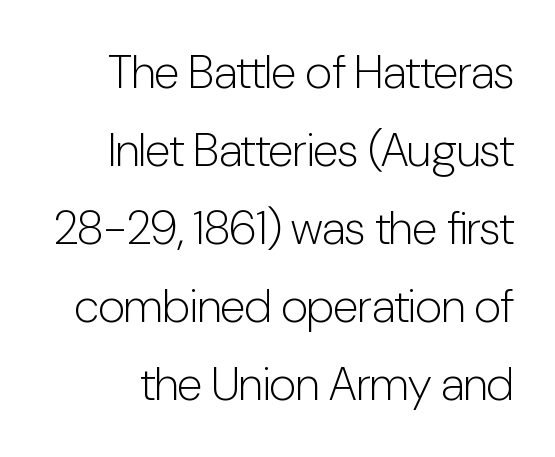
The image shows 47 px light, condensed sans-serif type, upright; set normal line spacing (1.66x), normal letter spacing, not underlined; low stroke contrast and a medium x-height.
